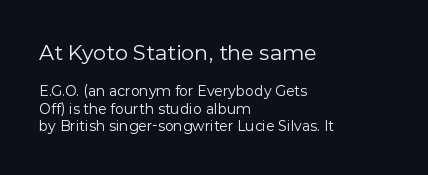
The image shows 21 px text type, upright; set left-aligned, normal line spacing (1.25x), normal letter spacing, not underlined; the first (top) block is 1.5x larger.
